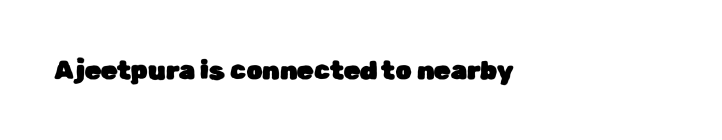
{"italic": "no", "underline": "no", "align": "left", "letter_spacing": "normal", "letter_spacing_em": 0.0, "glyph_px": 26}
